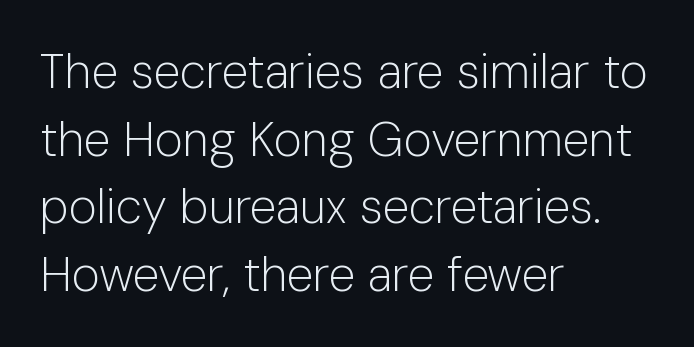
The image shows 48 px light sans-serif type, upright; set left-aligned, normal line spacing (1.41x), normal letter spacing, not underlined; low stroke contrast and a medium x-height.
